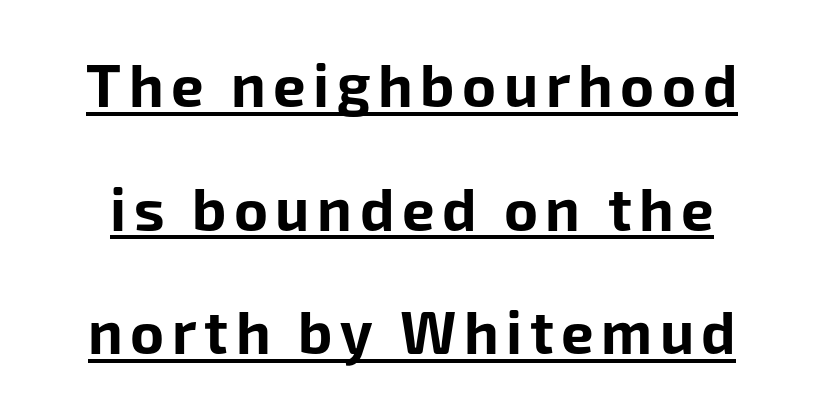
Q: Is the text bold? A: Yes.
Q: Is the text italic (slanted)? A: No, it is upright.
Q: Is the typeface a serif or a sans-serif typeface? A: Sans-serif.
Q: Is the text underlined? A: Yes.
Q: Is the spacing between lines tight, normal or loose? A: Loose.
Q: Width (condensed, normal, or wide)? A: Normal.
Q: Stroke contrast? A: Low.
Q: x-height? A: Medium.
Q: Monospaced? A: No.
